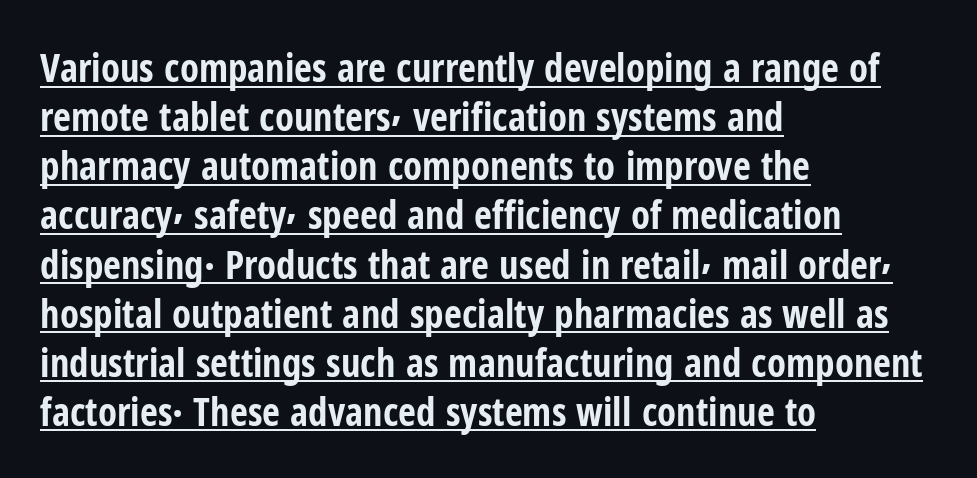
Q: Is the text bold? A: Yes.
Q: Is the text italic (slanted)? A: No, it is upright.
Q: Is the typeface a serif or a sans-serif typeface? A: Sans-serif.
Q: Is the text underlined? A: Yes.
Q: How is the paragraph aligned? A: Left-aligned.
Q: Is the spacing between letters normal or unusually wide? A: Normal.
Q: Is the spacing between lines tight, normal or loose? A: Normal.
Q: Width (condensed, normal, or wide)? A: Condensed.
Q: Stroke contrast? A: Low.
Q: x-height? A: Medium.
Q: Monospaced? A: No.
